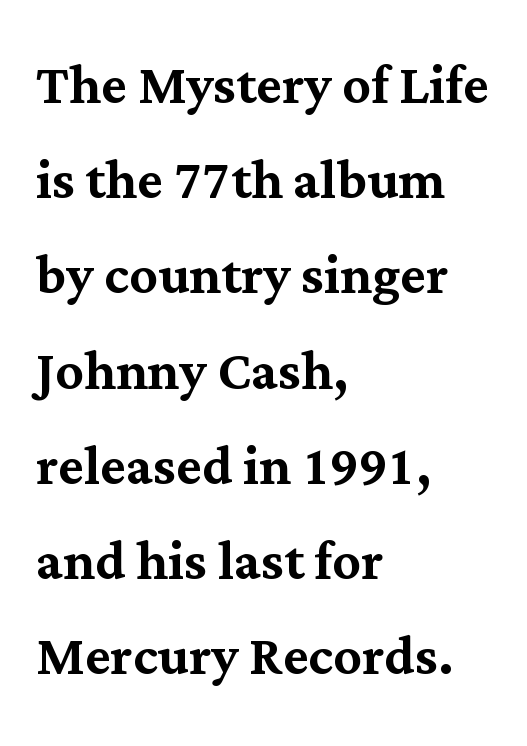
The image shows 70 px serif type, upright; set left-aligned, normal line spacing (1.36x), normal letter spacing, not underlined; medium stroke contrast and a medium x-height.
